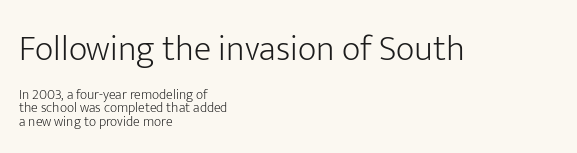
Alignment: flush left. Nope, not italic — everything's standing straight. No extra ink here — the face is not bold. The face used here is proportionally spaced, like ordinary book or web type. Each row of text sits above clean, open space.
